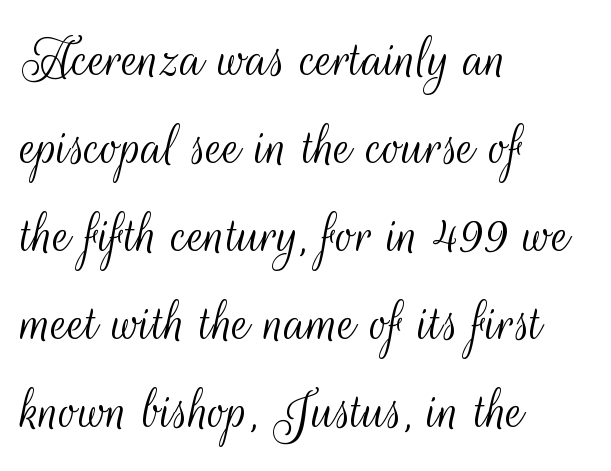
You could not count columns in this text — the font is proportionally spaced. Just letters on the line, the space beneath them empty. A classic flush-left, rag-right setting is used for this passage. How would I describe the line gaps? Plain and ordinary. No heavy texture on the line: the type isn't bold.
